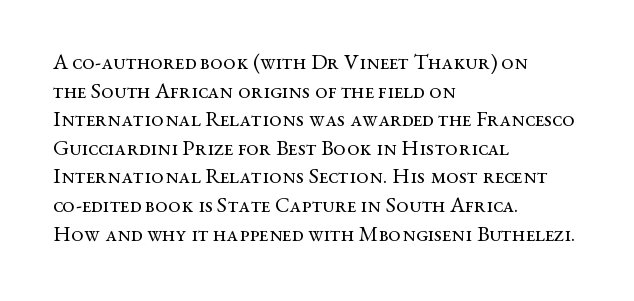
Check the space under the baseline: it is left empty. Characters follow at the spacing the type designer built in. These glyphs show unthickened strokes, regular width or finer. This is the regular roman posture of the typeface. A typesetter would call this leading conventional body-copy spacing. The compositor pushed each line to the left boundary.
